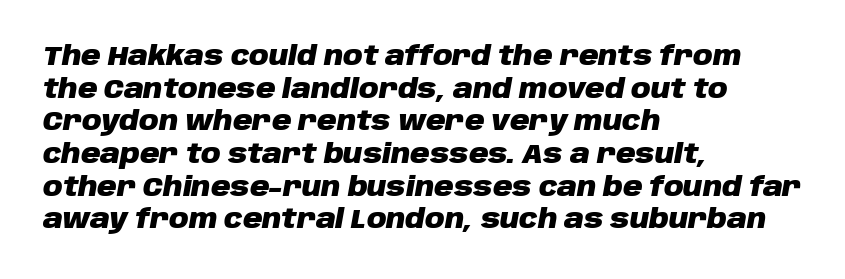
The image shows 27 px bold type, italic (leaning right); set left-aligned, line spacing 1.21x, normal letter spacing, not underlined.
